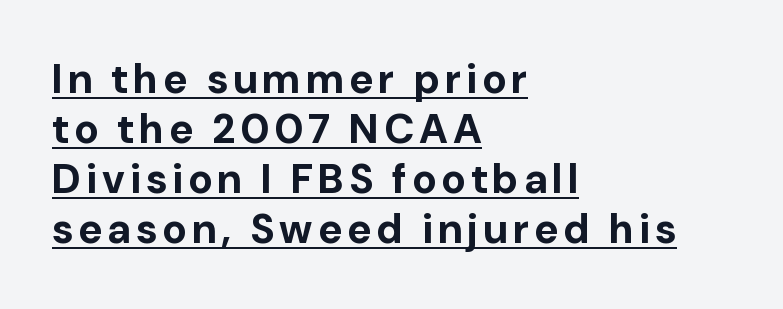
The image shows 41 px bold sans-serif type, upright; set left-aligned, line spacing 1.22x, underlined; low stroke contrast and a medium x-height.
